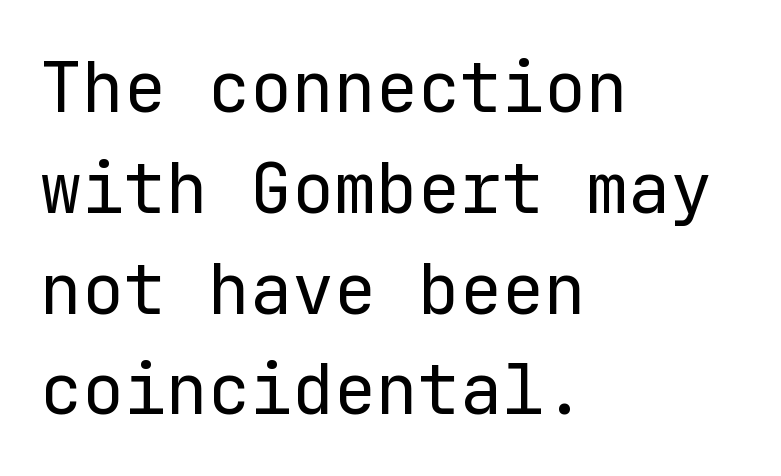
The image shows 70 px regular-weight sans-serif type, upright, monospaced; set left-aligned, normal line spacing (1.44x), normal letter spacing, not underlined; low stroke contrast and a medium x-height.
